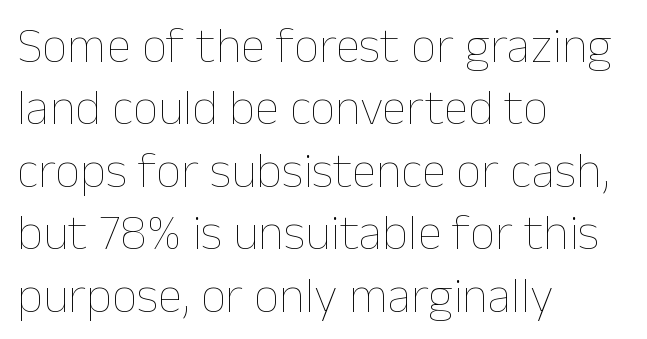
No letter is thick-stroked: the sample isn't bold. Spacing verdict: proportional, widths tailored to each character. Vertical strokes here are truly vertical. Descenders are the only things crossing below the line. If you measured baseline to baseline, you'd find a middling distance. Compared with a centered layout, this one pins lines to the left instead.
